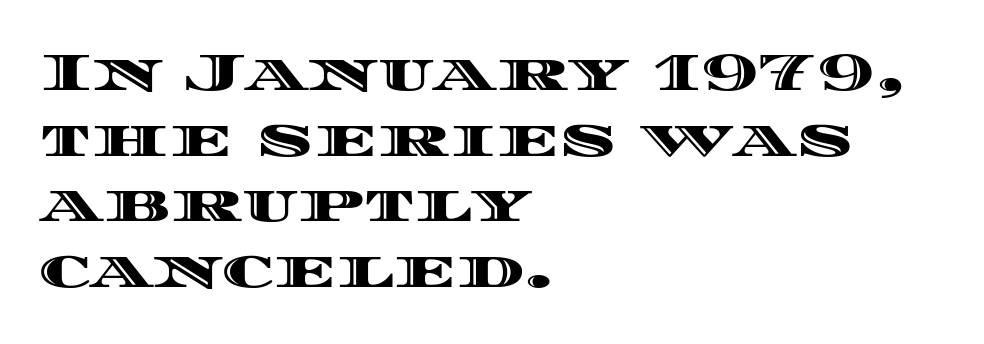
The image shows 53 px wide type, upright; set left-aligned, line spacing 1.24x, normal letter spacing, not underlined; a large x-height.
